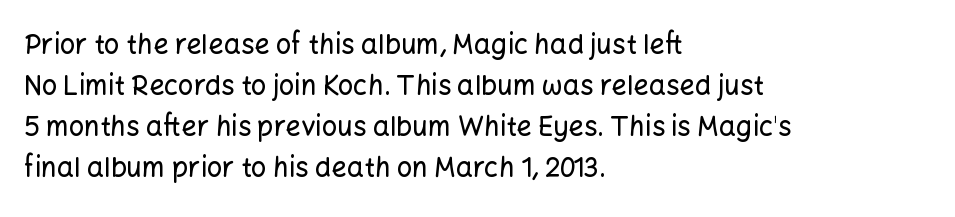
Underlining? Definitely not there. The passage shown stacks its lines at a standard gap. Tall strokes in this sample are plumb rather than angled. Is the block centered? No — it sits flush against the left margin.
